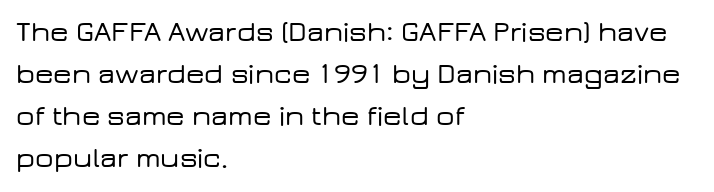
The image shows 29 px wide sans-serif type, upright; set left-aligned, normal line spacing (1.45x), normal letter spacing, not underlined; low stroke contrast and a medium x-height.
